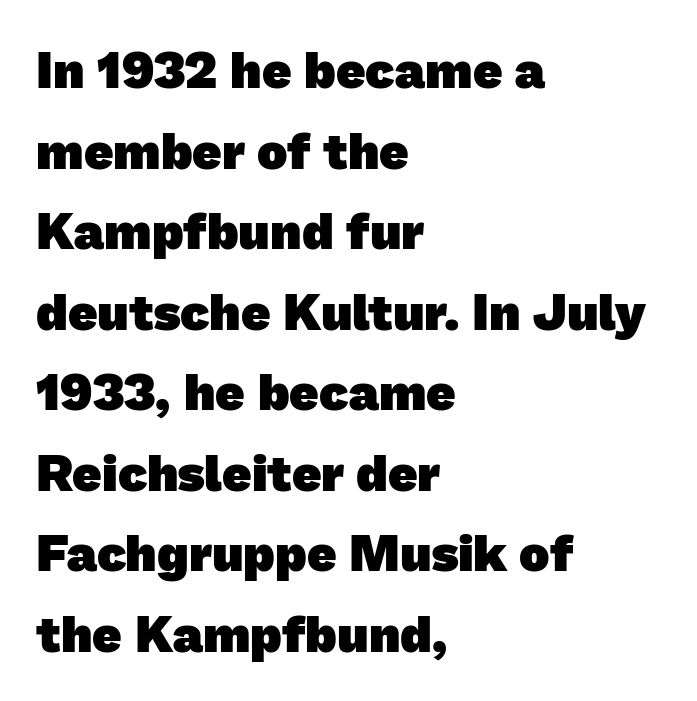
Q: Is the text bold? A: Yes.
Q: Is the typeface a serif or a sans-serif typeface? A: Sans-serif.
Q: Is the text underlined? A: No.
Q: How is the paragraph aligned? A: Left-aligned.
Q: Is the spacing between letters normal or unusually wide? A: Normal.
Q: Is the spacing between lines tight, normal or loose? A: Normal.
Q: Width (condensed, normal, or wide)? A: Normal.
Q: Stroke contrast? A: Low.
Q: x-height? A: Medium.
Q: Monospaced? A: No.
